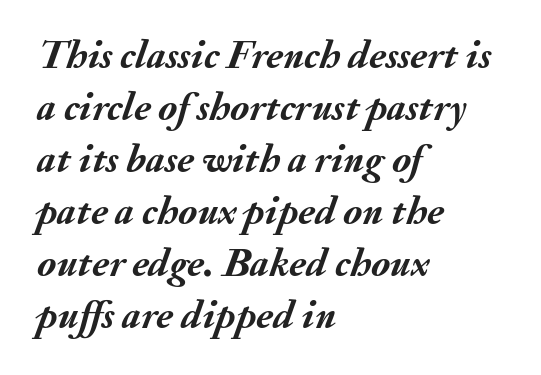
{"italic": "yes", "lean": "right", "slant_degrees": 20, "bold": "yes", "weight": "semibold", "width": "normal", "stroke_contrast": "medium", "x_height": "small", "monospaced": "no", "underline": "no", "align": "left", "line_spacing": "normal", "line_spacing_ratio": 1.3, "letter_spacing": "normal", "letter_spacing_em": 0.0, "glyph_px": 40}
